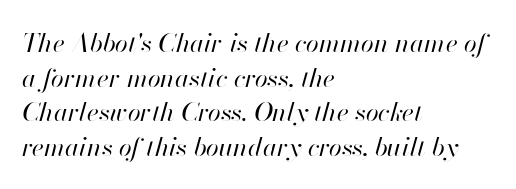
The image shows 26 px text type, italic (leaning right); set left-aligned, normal line spacing (1.33x), normal letter spacing, not underlined.
